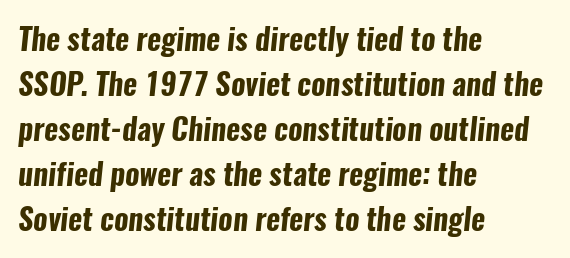
Q: Is the text bold? A: Yes.
Q: Is the typeface a serif or a sans-serif typeface? A: Sans-serif.
Q: Is the text underlined? A: No.
Q: How is the paragraph aligned? A: Left-aligned.
Q: Is the spacing between letters normal or unusually wide? A: Normal.
Q: Is the spacing between lines tight, normal or loose? A: Normal.
Q: Width (condensed, normal, or wide)? A: Condensed.
Q: Stroke contrast? A: Low.
Q: x-height? A: Medium.
Q: Monospaced? A: No.
